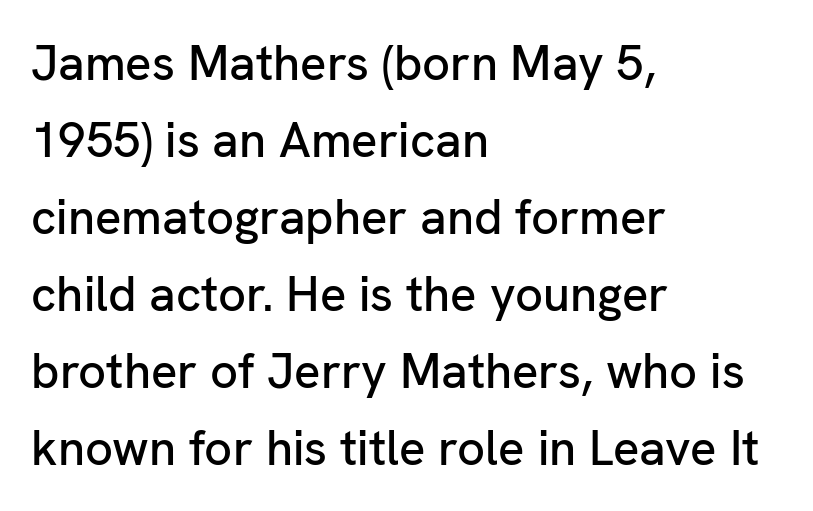
The designer left line spacing at the default. The space beneath each line is pristine and unruled. Tracking value appears to be zero — textbook default spacing. All the whitespace from short lines collects on the right. In terms of letterform style, serifs are entirely absent. A roman cut, with each character standing at attention.
